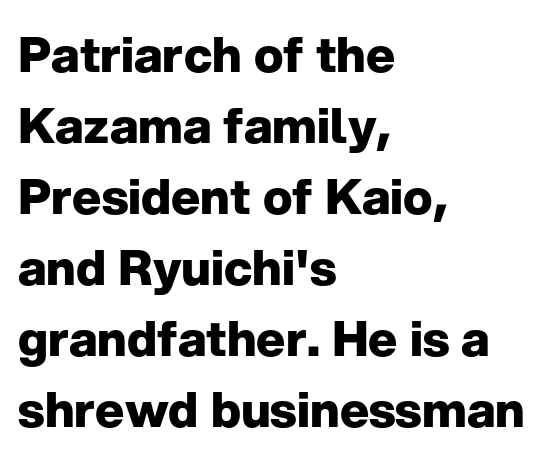
{"serif": "no", "italic": "no", "bold": "yes", "weight": "heavy", "width": "normal", "stroke_contrast": "low", "x_height": "medium", "monospaced": "no", "underline": "no", "align": "left", "line_spacing": "normal", "line_spacing_ratio": 1.45, "letter_spacing": "normal", "letter_spacing_em": 0.0, "glyph_px": 49}
